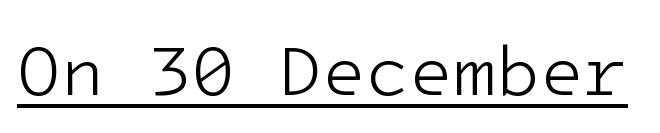
This rendering employs a face without finishing strokes, i.e., a sans-serif. Compared with undecorated copy, this sample adds a rule below the words. Default kerning and tracking; the words read as compact shapes. Italic: no, the glyphs are upright roman. No chunkiness to these letters — they're not bold.
